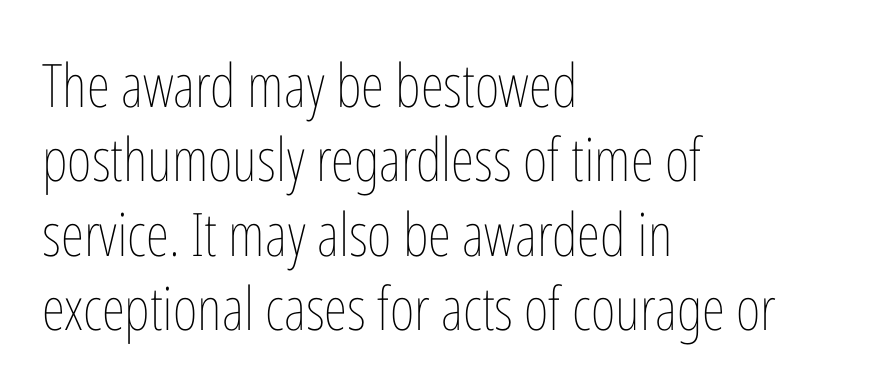
The image shows 60 px thin, condensed type, upright; set left-aligned, line spacing 1.24x, normal letter spacing, not underlined; low stroke contrast and a medium x-height.
